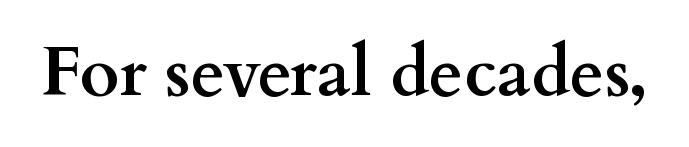
Q: Is the text bold? A: Yes.
Q: Is the text italic (slanted)? A: No, it is upright.
Q: Is the typeface a serif or a sans-serif typeface? A: Serif.
Q: Is the text underlined? A: No.
Q: Is the spacing between letters normal or unusually wide? A: Normal.
Q: Width (condensed, normal, or wide)? A: Wide.
Q: Stroke contrast? A: Medium.
Q: x-height? A: Small.
Q: Monospaced? A: No.
